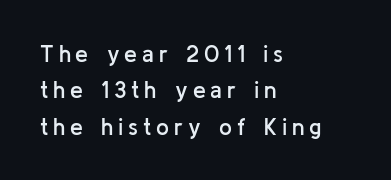
The rendering uses a moderate line-height, typical for paragraphs. Style check: upright. Where is the straight margin? On the left. Each row of text sits above clean, open space. Spacing between characters has been opened up far beyond the box default. The passage shown is semibold, sitting just below true bold.
